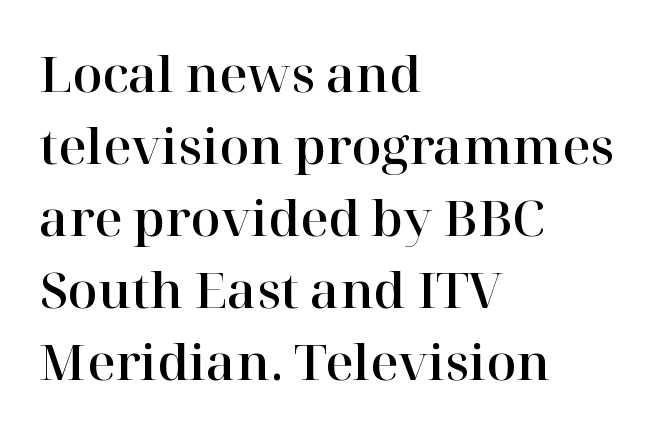
The image shows 49 px serif type, upright; set left-aligned, normal line spacing (1.47x), normal letter spacing, not underlined; high stroke contrast and a medium x-height.
